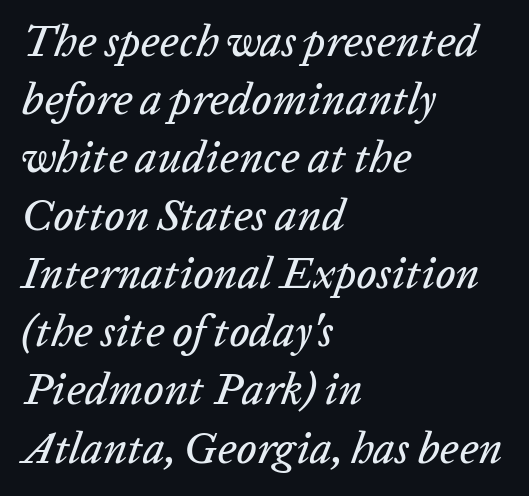
The image shows 44 px text type, italic (leaning right); set left-aligned, normal line spacing (1.32x), normal letter spacing, not underlined; low stroke contrast and a medium x-height.
